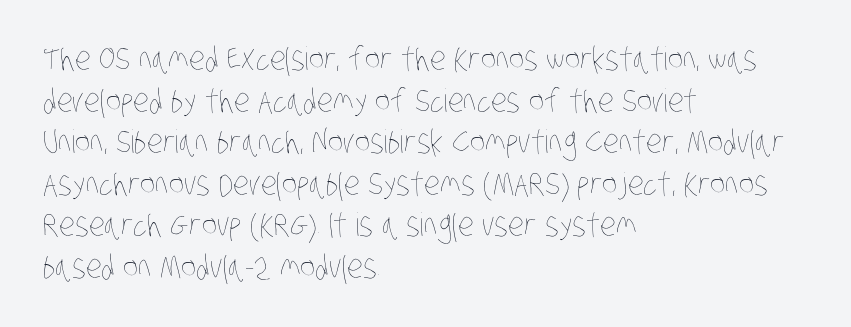
Check the space under the baseline: it is left empty. The lines are quadded left. Glyph-to-glyph distance matches everyday printed text. Horizontal bands of white between lines are of average thickness. No letter is thick-stroked: the sample isn't bold.
